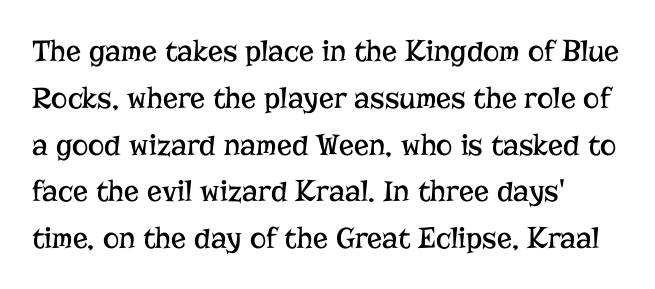
Counters stay open thanks to moderate or lighter strokes. This rendering leaves character spacing at its baseline value. Vertical spacing — default. If you drew a line through each stem, it would be perfectly vertical.
